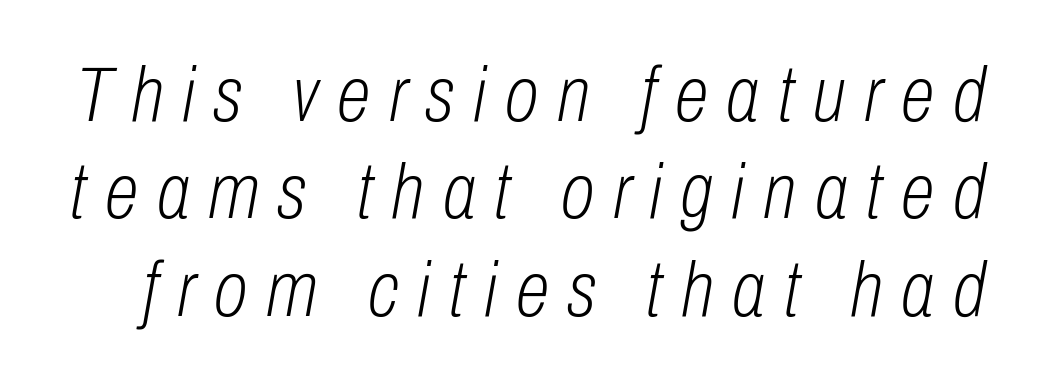
Q: Is the text bold? A: No.
Q: Is the text italic (slanted)? A: Yes, it leans right by about 10 degrees.
Q: Is the text underlined? A: No.
Q: Is the spacing between letters normal or unusually wide? A: Unusually wide.
Q: Is the spacing between lines tight, normal or loose? A: Normal.
Q: Width (condensed, normal, or wide)? A: Condensed.
Q: Stroke contrast? A: Low.
Q: x-height? A: Medium.
Q: Monospaced? A: No.
